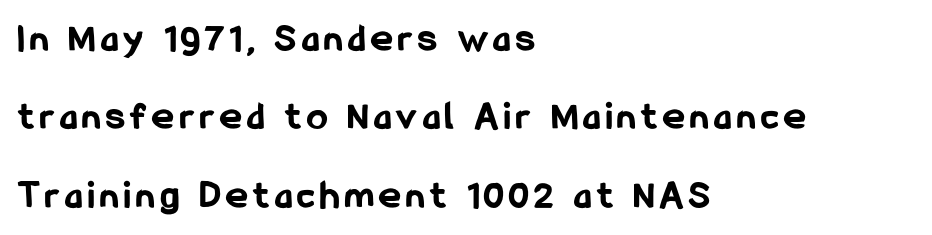
The image shows 41 px bold, condensed sans-serif type, upright; set left-aligned, loose line spacing (1.91x), not underlined; low stroke contrast and a medium x-height.
